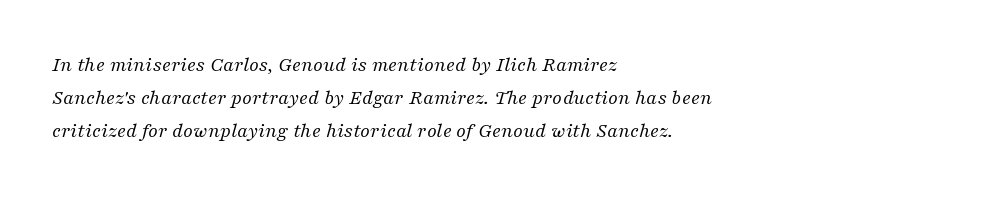
Q: Is the text bold? A: No.
Q: Is the text italic (slanted)? A: Yes, it leans right by about 16 degrees.
Q: Is the text underlined? A: No.
Q: How is the paragraph aligned? A: Left-aligned.
Q: Is the spacing between letters normal or unusually wide? A: Normal.
Q: Is the spacing between lines tight, normal or loose? A: Normal.
